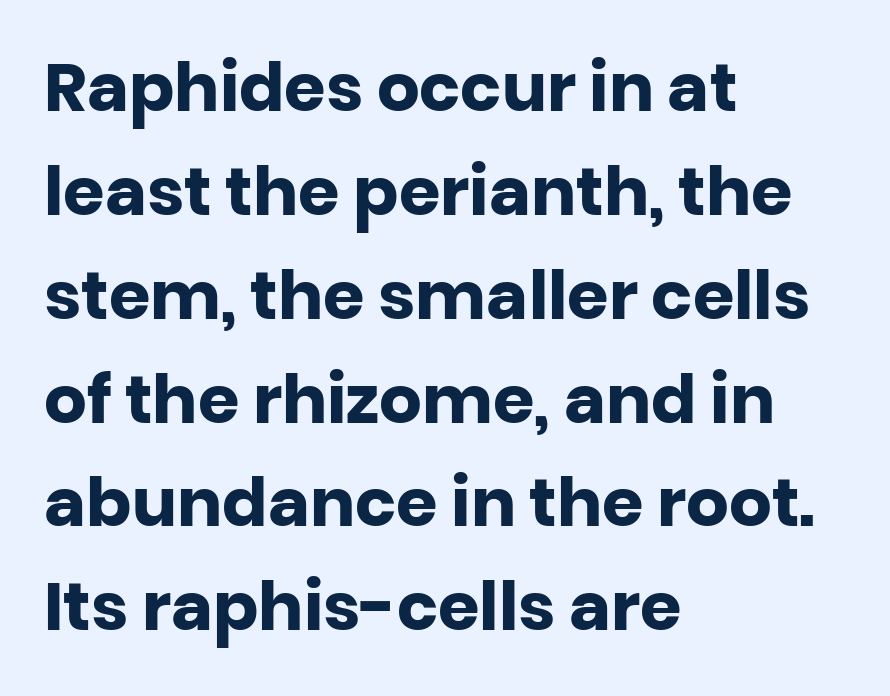
Q: Is the text bold? A: Yes.
Q: Is the text italic (slanted)? A: No, it is upright.
Q: Is the typeface a serif or a sans-serif typeface? A: Sans-serif.
Q: Is the text underlined? A: No.
Q: How is the paragraph aligned? A: Left-aligned.
Q: Is the spacing between letters normal or unusually wide? A: Normal.
Q: Is the spacing between lines tight, normal or loose? A: Normal.
Q: Width (condensed, normal, or wide)? A: Normal.
Q: Stroke contrast? A: Low.
Q: x-height? A: Large.
Q: Monospaced? A: No.
